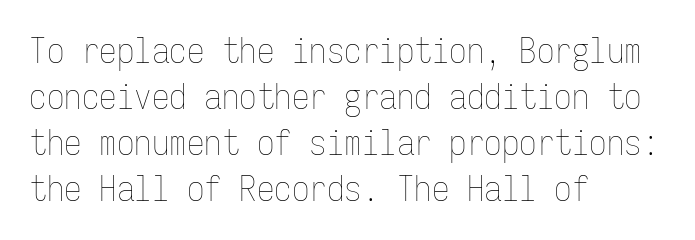
{"italic": "no", "bold": "no", "weight": "thin", "width": "condensed", "stroke_contrast": "low", "x_height": "medium", "monospaced": "yes", "underline": "no", "align": "left", "line_spacing": "normal", "line_spacing_ratio": 1.31, "letter_spacing": "normal", "letter_spacing_em": 0.0, "glyph_px": 35}
